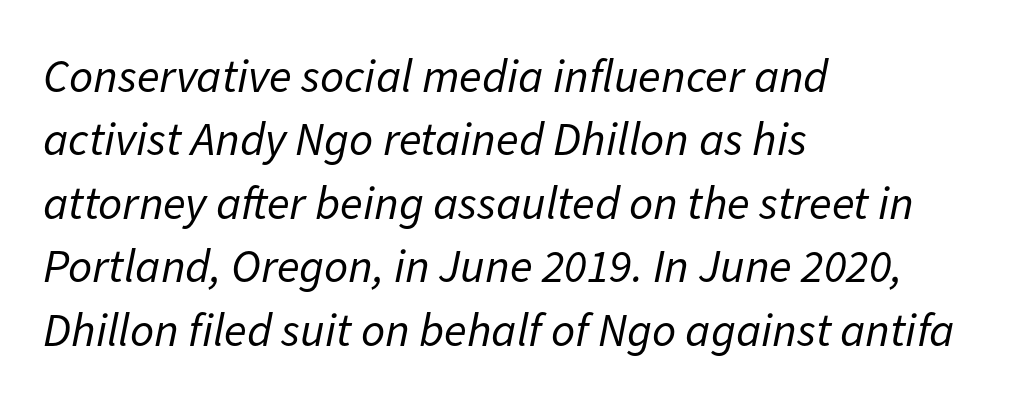
The image shows 47 px regular-weight type, italic (leaning right); set left-aligned, normal line spacing (1.35x), normal letter spacing, not underlined; low stroke contrast and a medium x-height.
